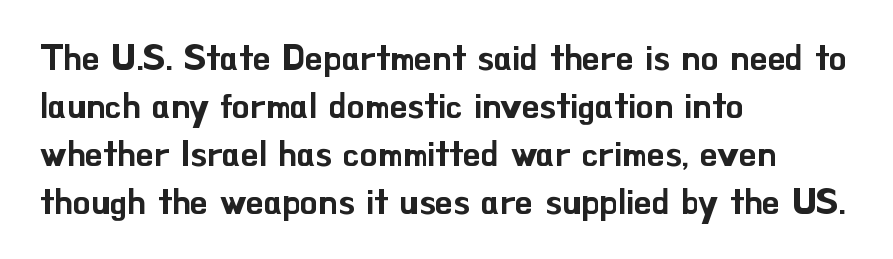
Q: Is the text italic (slanted)? A: No, it is upright.
Q: Is the typeface a serif or a sans-serif typeface? A: Sans-serif.
Q: Is the text underlined? A: No.
Q: How is the paragraph aligned? A: Left-aligned.
Q: Is the spacing between letters normal or unusually wide? A: Normal.
Q: Is the spacing between lines tight, normal or loose? A: Normal.
Q: Width (condensed, normal, or wide)? A: Normal.
Q: Stroke contrast? A: Low.
Q: x-height? A: Small.
Q: Monospaced? A: No.
